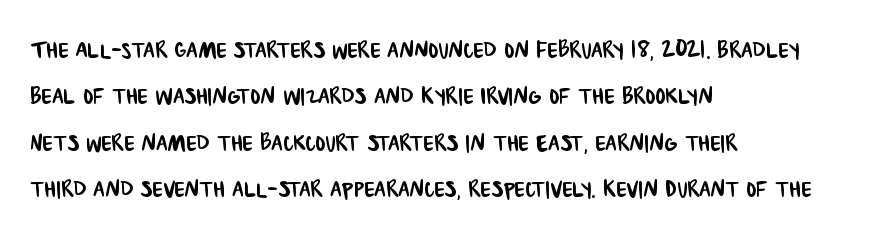
Q: Is the typeface a serif or a sans-serif typeface? A: Sans-serif.
Q: Is the text underlined? A: No.
Q: How is the paragraph aligned? A: Left-aligned.
Q: Is the spacing between letters normal or unusually wide? A: Normal.
Q: Is the spacing between lines tight, normal or loose? A: Normal.
Q: Width (condensed, normal, or wide)? A: Condensed.
Q: Stroke contrast? A: Low.
Q: x-height? A: Large.
Q: Monospaced? A: No.
